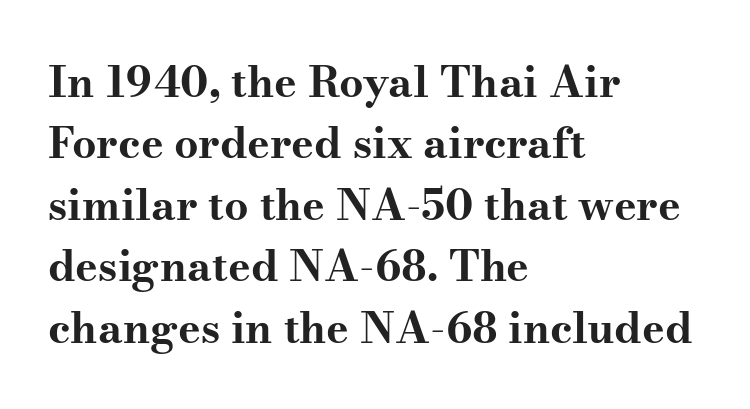
Q: Is the text bold? A: Yes.
Q: Is the text italic (slanted)? A: No, it is upright.
Q: Is the typeface a serif or a sans-serif typeface? A: Serif.
Q: Is the text underlined? A: No.
Q: How is the paragraph aligned? A: Left-aligned.
Q: Is the spacing between letters normal or unusually wide? A: Normal.
Q: Is the spacing between lines tight, normal or loose? A: Normal.
Q: Width (condensed, normal, or wide)? A: Wide.
Q: Stroke contrast? A: Medium.
Q: x-height? A: Small.
Q: Monospaced? A: No.
